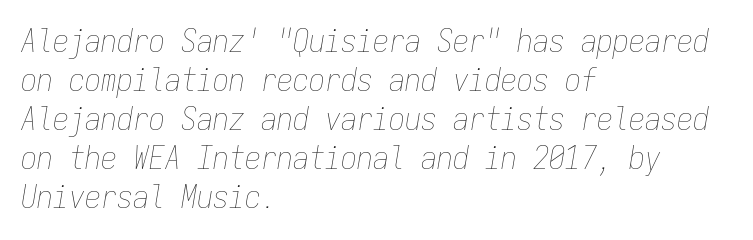
{"italic": "yes", "lean": "right", "slant_degrees": 9, "bold": "no", "weight": "thin", "width": "condensed", "stroke_contrast": "low", "x_height": "medium", "monospaced": "yes", "underline": "no", "align": "left", "line_spacing_ratio": 1.22, "letter_spacing": "normal", "letter_spacing_em": 0.0, "glyph_px": 32}
